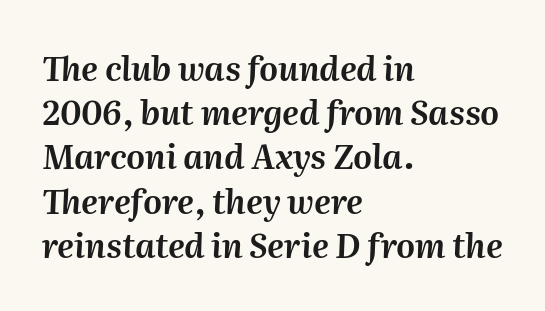
The image shows 33 px text type, italic (leaning right); set left-aligned, normal line spacing (1.34x), normal letter spacing, not underlined; medium stroke contrast and a medium x-height.
